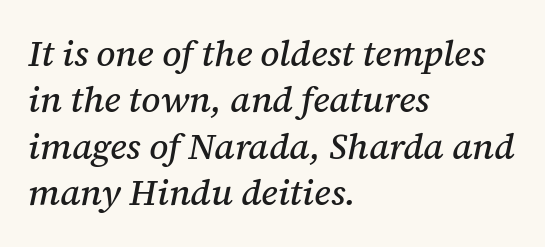
The image shows 36 px serif type, italic (leaning right); set left-aligned, normal line spacing (1.29x), normal letter spacing, not underlined; medium stroke contrast and a medium x-height.
